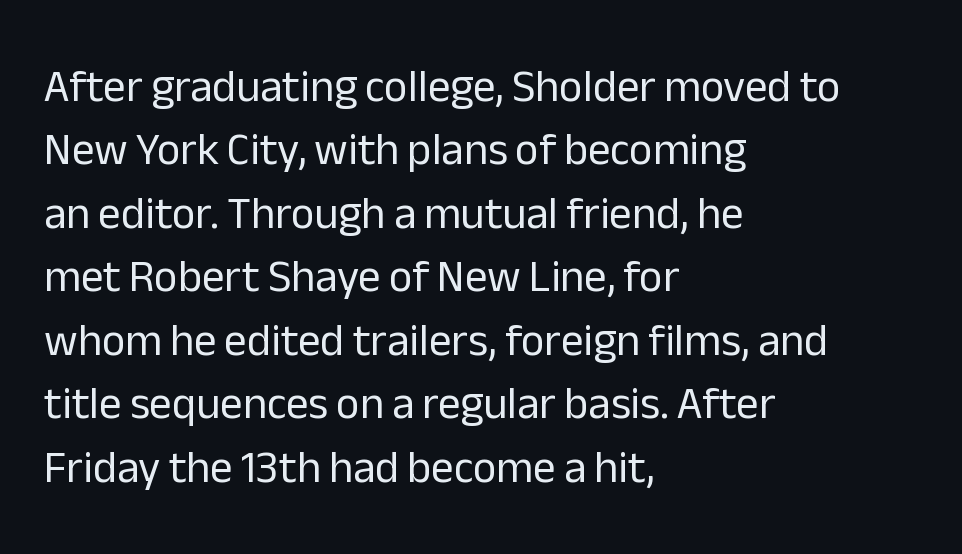
Q: Is the text bold? A: No.
Q: Is the text italic (slanted)? A: No, it is upright.
Q: Is the typeface a serif or a sans-serif typeface? A: Sans-serif.
Q: Is the text underlined? A: No.
Q: How is the paragraph aligned? A: Left-aligned.
Q: Is the spacing between letters normal or unusually wide? A: Normal.
Q: Is the spacing between lines tight, normal or loose? A: Normal.
Q: Width (condensed, normal, or wide)? A: Normal.
Q: Stroke contrast? A: Low.
Q: x-height? A: Medium.
Q: Monospaced? A: No.
